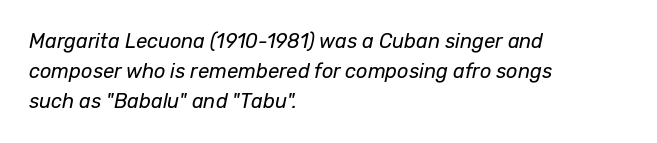
Q: Is the text bold? A: No.
Q: Is the text italic (slanted)? A: Yes, it leans right by about 12 degrees.
Q: Is the text underlined? A: No.
Q: How is the paragraph aligned? A: Left-aligned.
Q: Is the spacing between letters normal or unusually wide? A: Normal.
Q: Is the spacing between lines tight, normal or loose? A: Normal.
